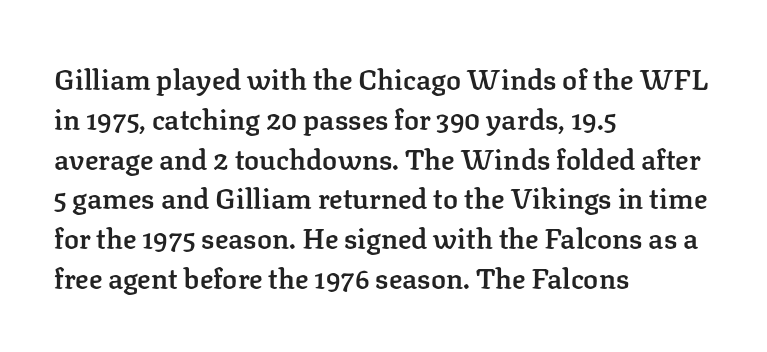
Decoration check: the copy has no underline. In CSS terms this would be text-align: left. Slightly chunky letters — semibold, I'd say, not full bold. Evenly set lines give the paragraph a standard silhouette.
